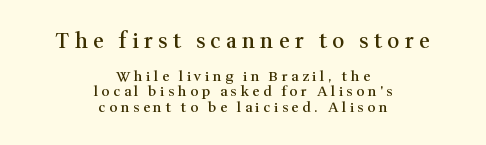
Very little white space separates one row of letters from the next. Check under the words: just untouched page. Notice how the stems are strictly vertical — no italics here. The whitespace from short lines is split evenly between both sides. This sample uses expanded letter spacing, leaving extra air between glyphs.
